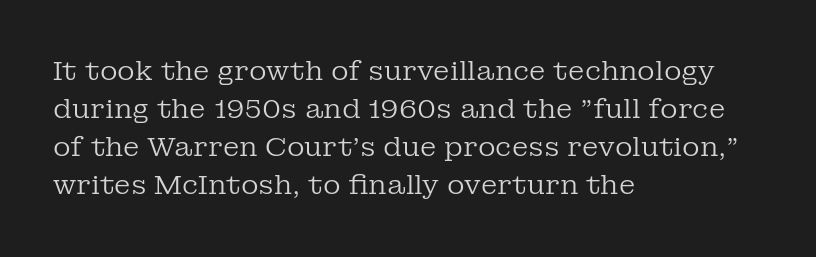
The image shows 27 px text type, upright; set left-aligned, normal line spacing (1.41x), normal letter spacing, not underlined.
